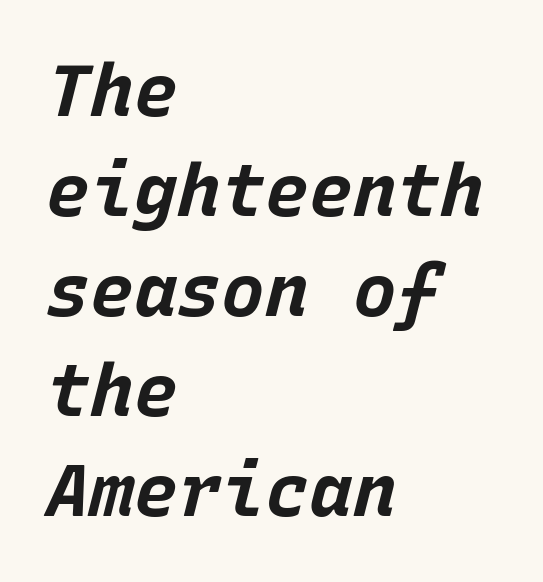
This is heavy type, rendered in bold. Is this a fixed-width face? Yes — each glyph sits in an identical cell. The text carries the slant typical of an italic or oblique font. Is there much room between lines? A standard amount, neither cramped nor airy.
